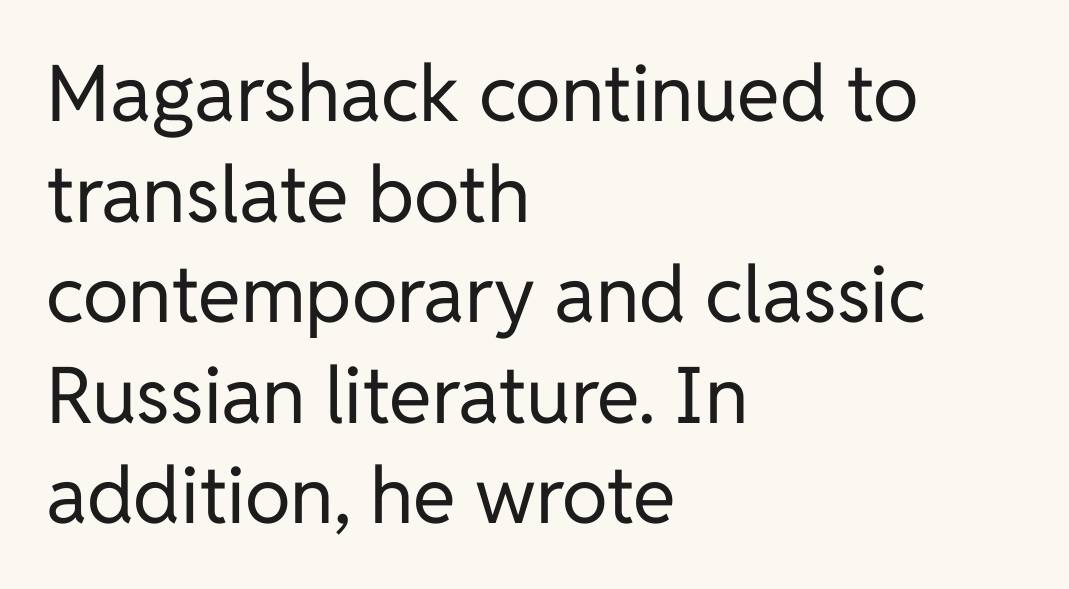
Weight: regular or lighter. Is there much room between lines? A standard amount, neither cramped nor airy. The setting favours the left margin, as ordinary paragraphs usually do. Looks like regular typesetting: each glyph gets only the width it needs. The text was rendered using a sans face with plain stroke endings.
